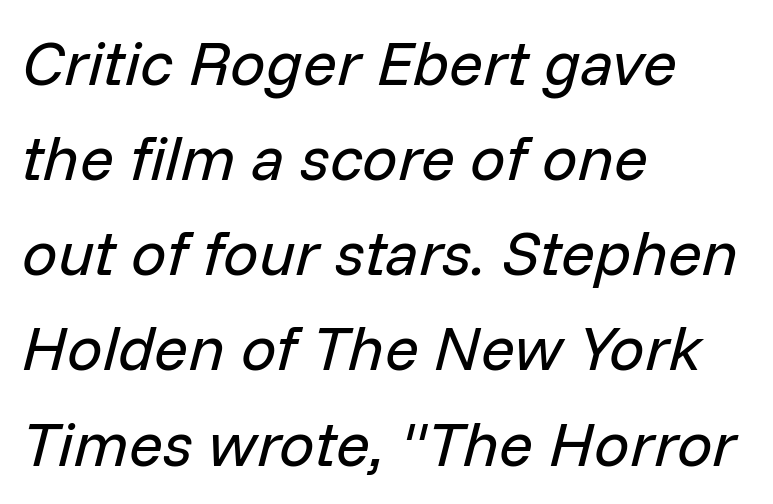
Designer's note — italics engaged. The letters sit at their default tracking, neither squeezed nor spread. These lines are rendered in a variable-pitch font. No word sits above an underline.
